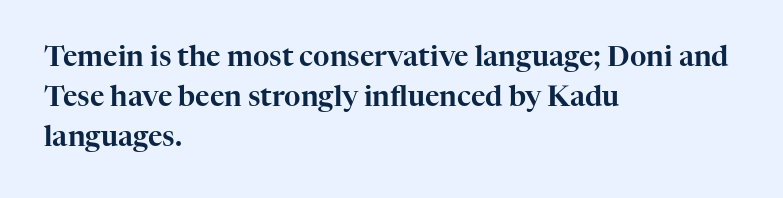
One glance says typical: line gaps are just what's usual. Letter spacing: default. Serifs: yes, visible at the terminals of the letterforms. The rendering uses natural spacing where letterforms have individual widths. Leftover space on each line is placed entirely after the last word. In terms of posture, this sample is upright.
